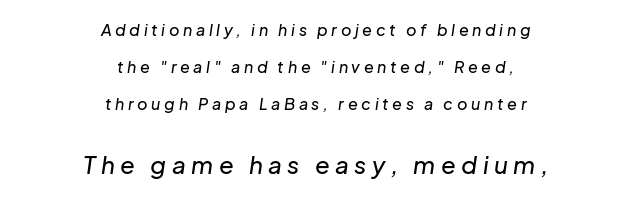
The letters are spread apart with noticeably loose tracking. The line-height multiplier appears high, well above default. Would a proofreader flag this as italicized? Yes. Beneath every word, the page is bare. Compared with a flush-left layout, this one balances lines on the center instead. Small over large — that's the arrangement of the two blocks here.
